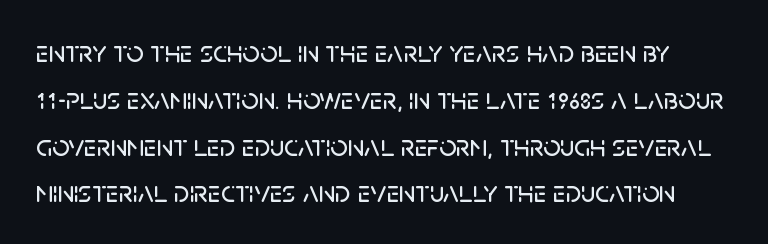
Q: Is the text italic (slanted)? A: No, it is upright.
Q: Is the typeface a serif or a sans-serif typeface? A: Sans-serif.
Q: Is the text underlined? A: No.
Q: Is the spacing between letters normal or unusually wide? A: Normal.
Q: Is the spacing between lines tight, normal or loose? A: Normal.
Q: Width (condensed, normal, or wide)? A: Normal.
Q: Stroke contrast? A: Low.
Q: x-height? A: Large.
Q: Monospaced? A: No.
